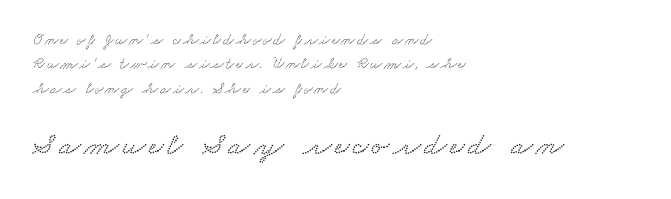
Q: Is the text underlined? A: No.
Q: How is the paragraph aligned? A: Left-aligned.
Q: Is the spacing between lines tight, normal or loose? A: Normal.
Q: Which block of text is set in a larger size, the first (top) or the second (bottom)? A: The second (bottom) one.
Q: Width (condensed, normal, or wide)? A: Wide.
Q: Stroke contrast? A: Low.
Q: x-height? A: Small.
Q: Monospaced? A: No.
